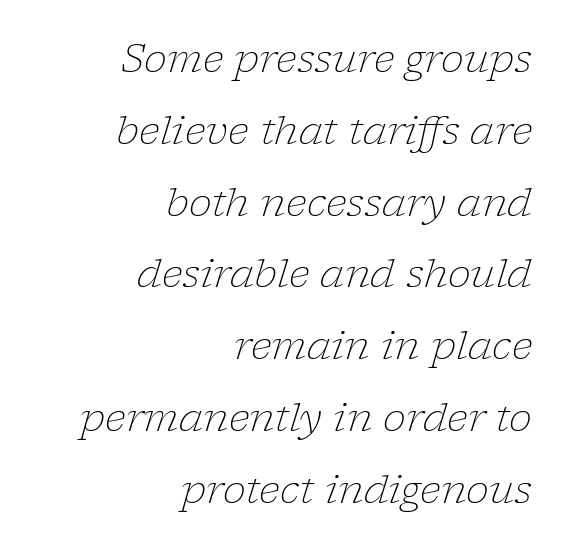
The image shows 39 px light serif type, italic (leaning right); set right-aligned, line spacing 1.84x, normal letter spacing, not underlined; low stroke contrast and a medium x-height.
